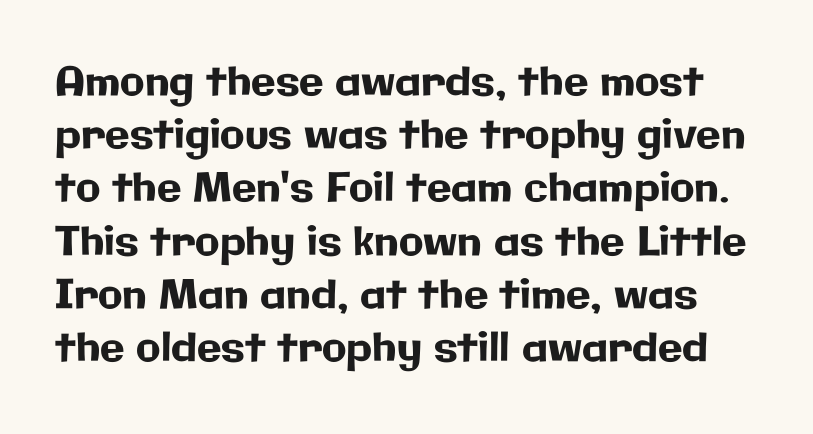
Q: Is the text italic (slanted)? A: No, it is upright.
Q: Is the typeface a serif or a sans-serif typeface? A: Sans-serif.
Q: Is the text underlined? A: No.
Q: Is the spacing between letters normal or unusually wide? A: Normal.
Q: Is the spacing between lines tight, normal or loose? A: Normal.
Q: Width (condensed, normal, or wide)? A: Normal.
Q: Stroke contrast? A: Low.
Q: x-height? A: Medium.
Q: Monospaced? A: No.
